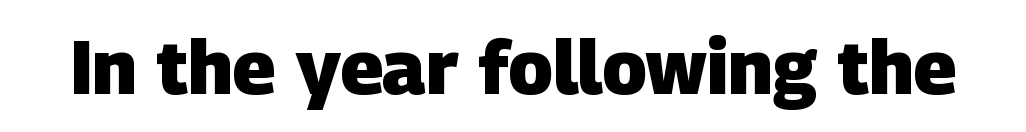
{"serif": "no", "bold": "yes", "weight": "heavy", "width": "normal", "stroke_contrast": "low", "x_height": "large", "monospaced": "no", "underline": "no", "letter_spacing": "normal", "letter_spacing_em": 0.0, "glyph_px": 75}
